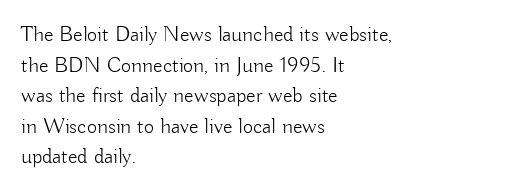
{"italic": "no", "bold": "no", "underline": "no", "align": "left", "line_spacing": "normal", "line_spacing_ratio": 1.39, "letter_spacing": "normal", "letter_spacing_em": 0.0, "glyph_px": 22}
